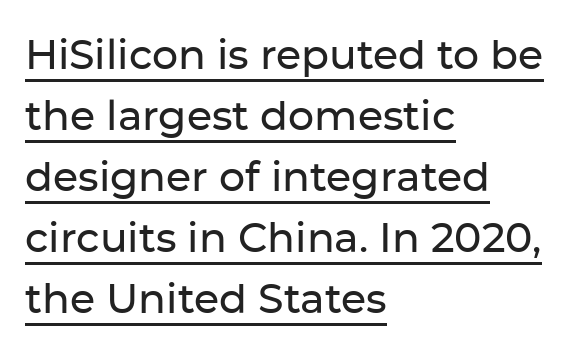
The image shows 41 px sans-serif type, upright; set left-aligned, normal line spacing (1.49x), normal letter spacing, underlined; low stroke contrast and a medium x-height.
